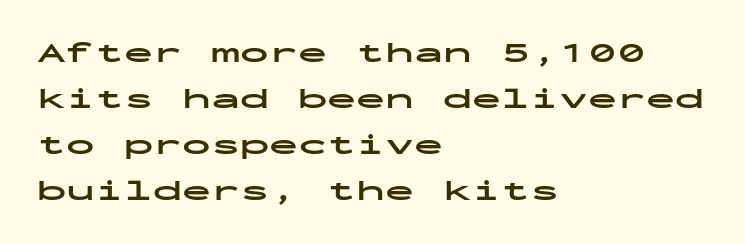
The image shows 29 px bold, wide sans-serif type, upright, monospaced; set left-aligned, normal line spacing (1.59x), normal letter spacing, not underlined; low stroke contrast and a medium x-height.
